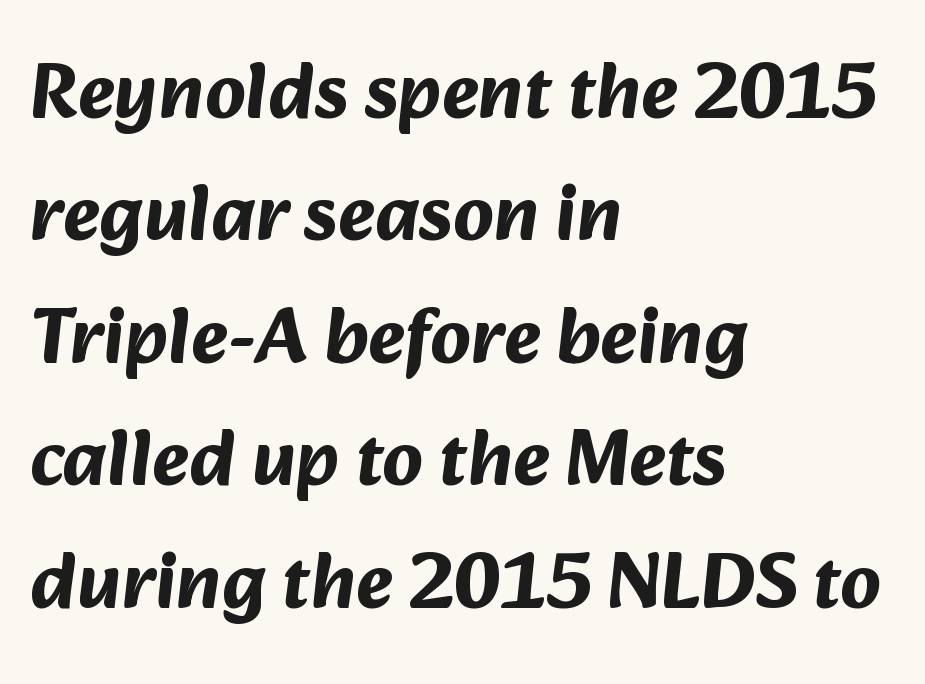
{"serif": "no", "bold": "yes", "weight": "bold", "width": "normal", "stroke_contrast": "medium", "x_height": "medium", "monospaced": "no", "underline": "no", "align": "left", "line_spacing": "normal", "line_spacing_ratio": 1.55, "letter_spacing": "normal", "letter_spacing_em": 0.0, "glyph_px": 79}
